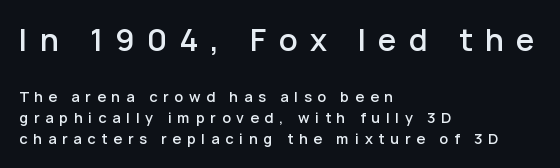
Q: Is the text bold? A: Semi-bold.
Q: Is the text italic (slanted)? A: No, it is upright.
Q: Is the typeface a serif or a sans-serif typeface? A: Sans-serif.
Q: Is the text underlined? A: No.
Q: How is the paragraph aligned? A: Left-aligned.
Q: Is the spacing between letters normal or unusually wide? A: Unusually wide.
Q: Is the spacing between lines tight, normal or loose? A: Normal.
Q: Which block of text is set in a larger size, the first (top) or the second (bottom)? A: The first (top) one.
Q: Width (condensed, normal, or wide)? A: Normal.
Q: Stroke contrast? A: Low.
Q: x-height? A: Medium.
Q: Monospaced? A: No.
